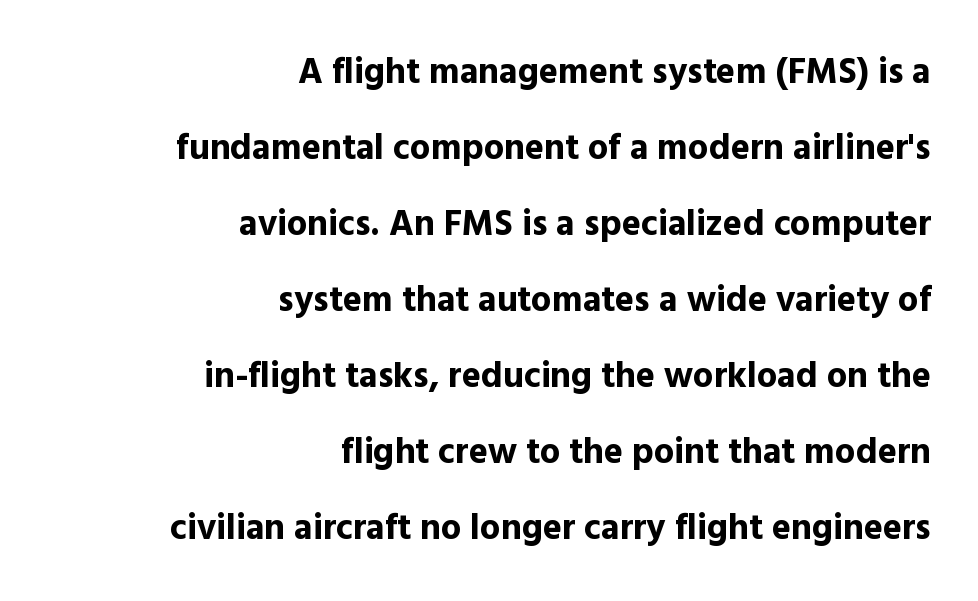
Is the letter spacing exaggerated? No — it looks like the ordinary default. The font is running at its bold setting. Is the block centered? No — it sits flush against the right margin. These lines are composed in type without serifs. The line-height multiplier appears high, well above default.
